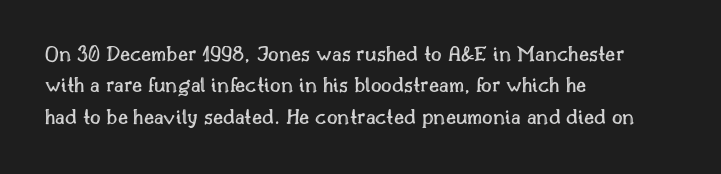
{"italic": "no", "underline": "no", "align": "left", "line_spacing": "normal", "line_spacing_ratio": 1.36, "letter_spacing": "normal", "letter_spacing_em": 0.0, "glyph_px": 23}
